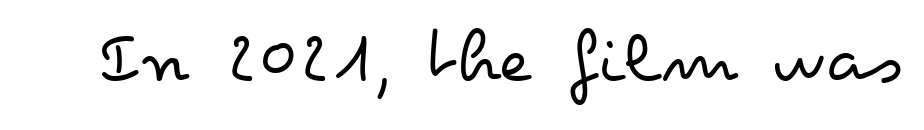
Proportional: the letters do not fall into vertical columns. Anything drawn beneath the words? Only blank space. Ordinary non-slanted type is in use. This is not heavy type; no bold has been used. The passage shown has conventional tracking throughout.
